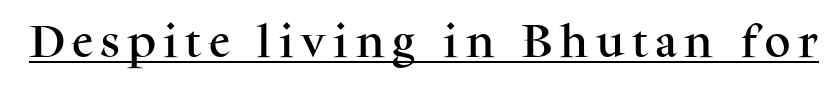
Q: Is the text italic (slanted)? A: No, it is upright.
Q: Is the typeface a serif or a sans-serif typeface? A: Serif.
Q: Is the text underlined? A: Yes.
Q: Is the spacing between letters normal or unusually wide? A: Unusually wide.
Q: Width (condensed, normal, or wide)? A: Normal.
Q: Stroke contrast? A: Medium.
Q: x-height? A: Medium.
Q: Monospaced? A: No.
